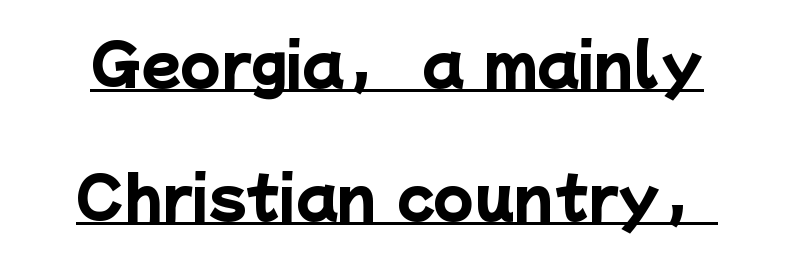
The image shows 58 px heavy sans-serif type; set loose line spacing (2.29x), normal letter spacing, underlined; low stroke contrast and a medium x-height.
